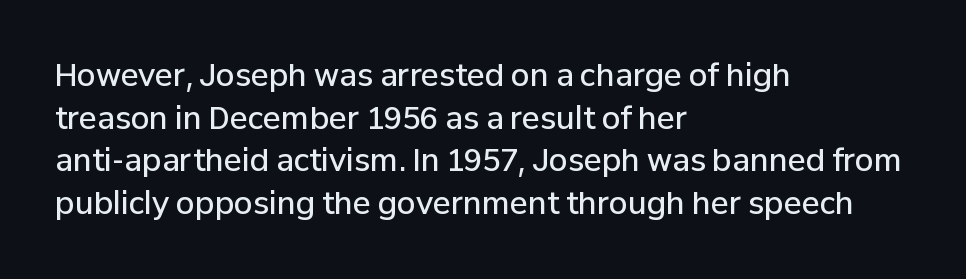
{"serif": "no", "italic": "no", "bold": "semi", "weight": "semibold", "width": "normal", "stroke_contrast": "low", "x_height": "medium", "monospaced": "no", "underline": "no", "align": "left", "line_spacing": "normal", "line_spacing_ratio": 1.42, "letter_spacing": "normal", "letter_spacing_em": 0.0, "glyph_px": 30}
